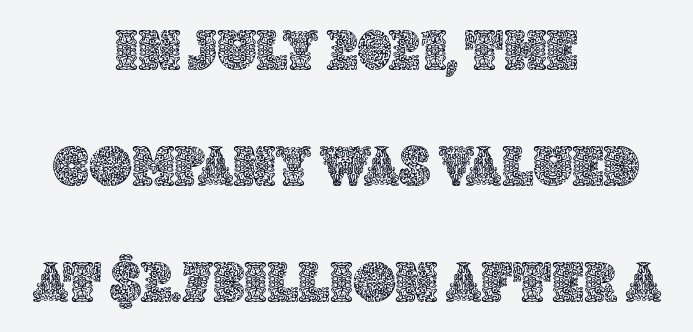
The image shows 58 px text type, upright; set centered, loose line spacing (2.0x), normal letter spacing, not underlined; a large x-height.
